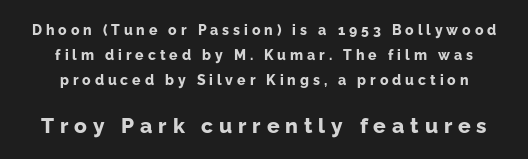
{"italic": "no", "bold": "yes", "underline": "no", "line_spacing_ratio": 1.79, "letter_spacing": "wide", "letter_spacing_em": 0.28, "larger_block": "second", "size_ratio": 1.5, "glyph_px": 21}
